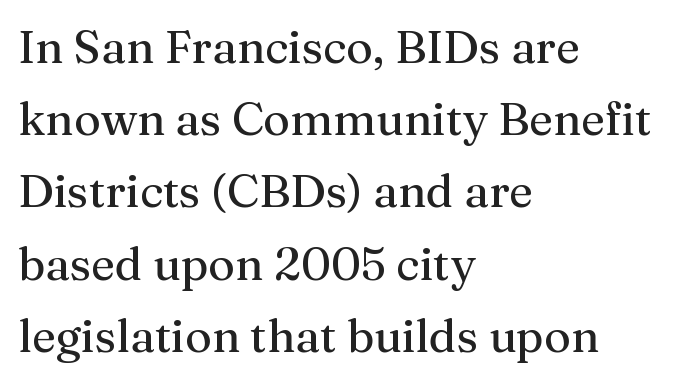
{"serif": "yes", "italic": "no", "width": "normal", "stroke_contrast": "medium", "x_height": "medium", "monospaced": "no", "underline": "no", "align": "left", "line_spacing": "normal", "line_spacing_ratio": 1.57, "letter_spacing": "normal", "letter_spacing_em": 0.0, "glyph_px": 46}
